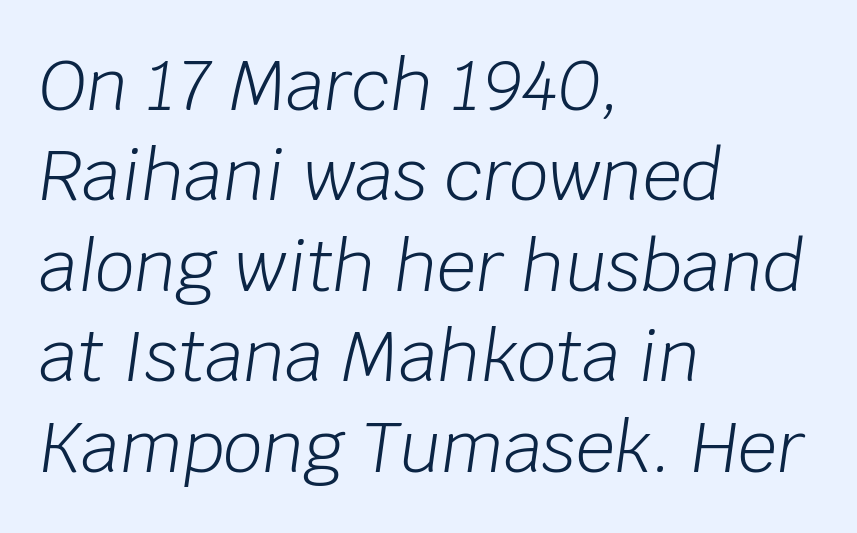
Interline gaps are of average width in this sample. Weight: regular or lighter. Is this a fixed-width face? No — the glyphs have proportional, varying widths. One-word summary of the alignment: left. Italic: yes, the glyphs are oblique.
